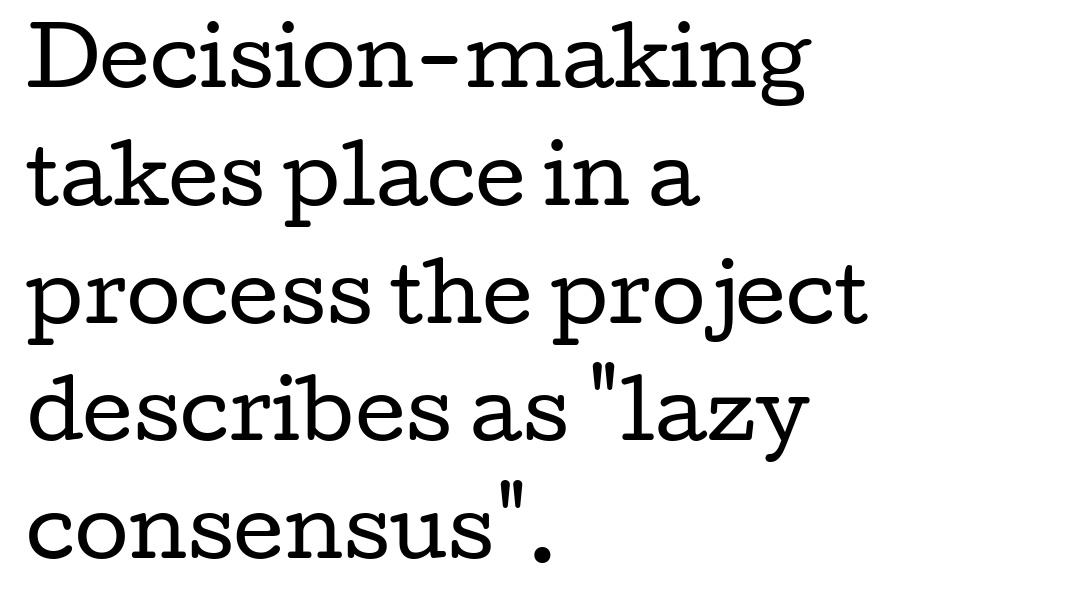
{"serif": "yes", "italic": "no", "bold": "no", "weight": "regular", "width": "wide", "stroke_contrast": "low", "x_height": "medium", "monospaced": "no", "underline": "no", "align": "left", "line_spacing": "normal", "line_spacing_ratio": 1.51, "letter_spacing": "normal", "letter_spacing_em": 0.0, "glyph_px": 78}
